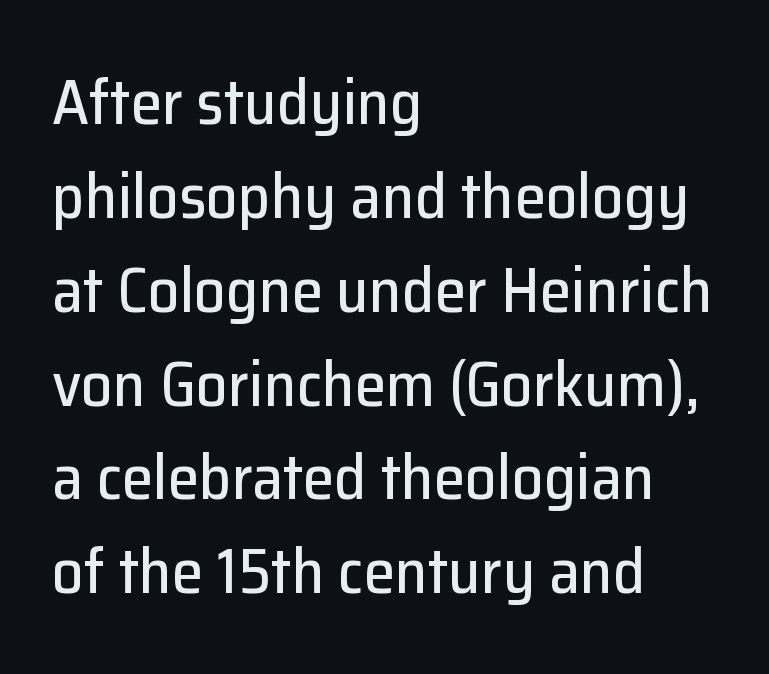
The image shows 63 px sans-serif type, upright; set left-aligned, normal line spacing (1.49x), normal letter spacing, not underlined; low stroke contrast and a medium x-height.
